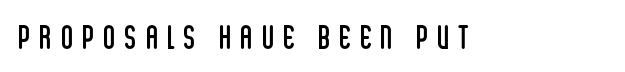
Q: Is the text bold? A: No.
Q: Is the text italic (slanted)? A: No, it is upright.
Q: Is the typeface a serif or a sans-serif typeface? A: Sans-serif.
Q: Is the text underlined? A: No.
Q: Is the spacing between letters normal or unusually wide? A: Unusually wide.
Q: Width (condensed, normal, or wide)? A: Condensed.
Q: Stroke contrast? A: Low.
Q: x-height? A: Large.
Q: Monospaced? A: No.
